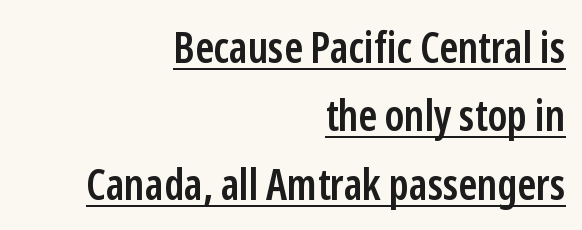
{"serif": "no", "italic": "no", "bold": "semi", "weight": "semibold", "width": "condensed", "stroke_contrast": "low", "x_height": "medium", "monospaced": "no", "underline": "yes", "align": "right", "line_spacing": "normal", "line_spacing_ratio": 1.59, "letter_spacing": "normal", "letter_spacing_em": 0.0, "glyph_px": 43}
